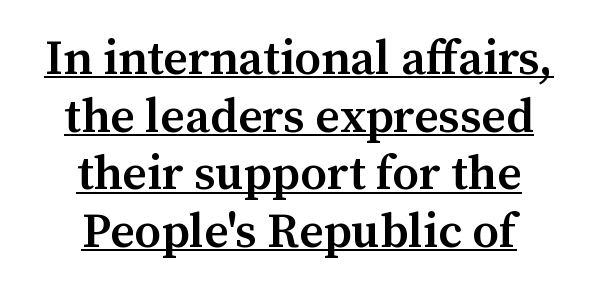
The image shows 48 px semibold serif type, upright; set centered, line spacing 1.2x, normal letter spacing, underlined; medium stroke contrast and a medium x-height.
